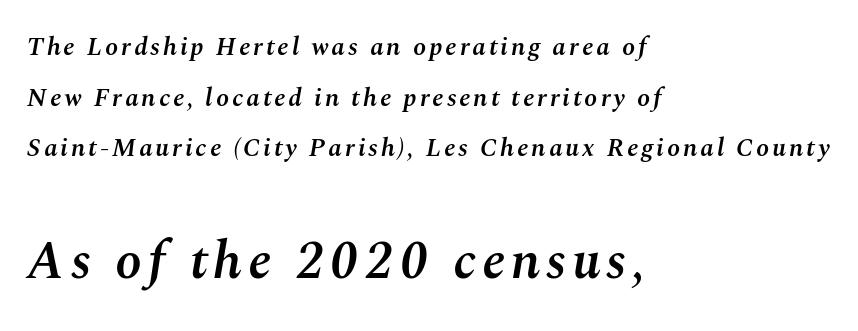
Q: Is the text bold? A: Semi-bold.
Q: Is the text italic (slanted)? A: Yes, it leans right by about 10 degrees.
Q: Is the text underlined? A: No.
Q: How is the paragraph aligned? A: Left-aligned.
Q: Is the spacing between lines tight, normal or loose? A: Loose.
Q: Which block of text is set in a larger size, the first (top) or the second (bottom)? A: The second (bottom) one.
Q: Width (condensed, normal, or wide)? A: Normal.
Q: Stroke contrast? A: Medium.
Q: x-height? A: Medium.
Q: Monospaced? A: No.
